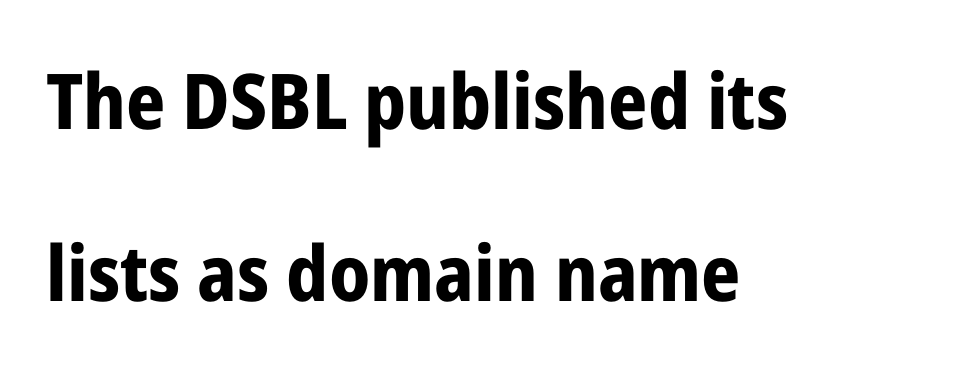
{"serif": "no", "italic": "no", "bold": "yes", "weight": "bold", "width": "condensed", "stroke_contrast": "low", "x_height": "medium", "monospaced": "no", "underline": "no", "align": "left", "line_spacing": "loose", "line_spacing_ratio": 2.23, "letter_spacing": "normal", "letter_spacing_em": 0.0, "glyph_px": 77}
